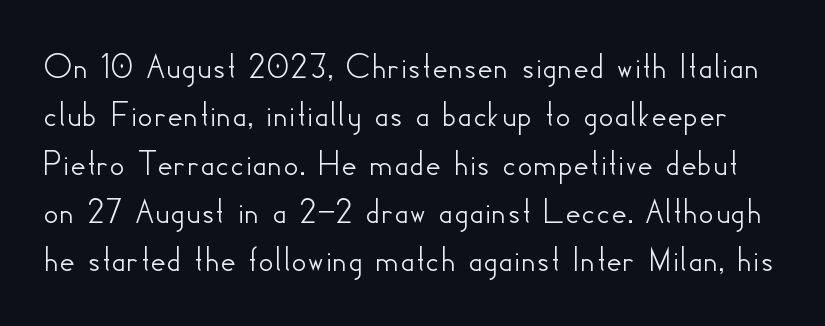
Underline: absent. Unlike italic type, these characters show no tilt at all. These lines are rendered in a variable-pitch font. Is this a sans? Yes — the strokes have no serifs.
